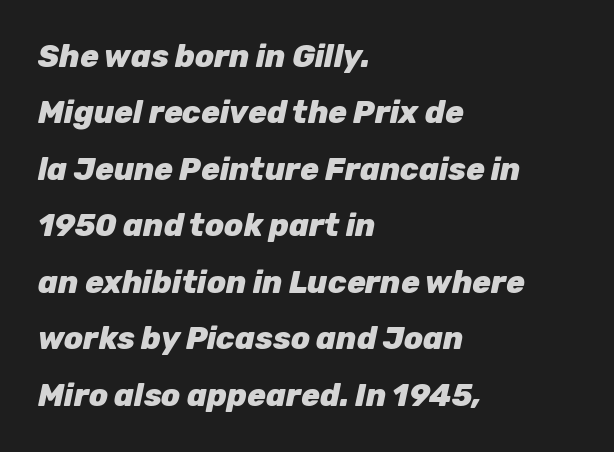
The image shows 31 px heavy type, italic (leaning right); set left-aligned, line spacing 1.82x, normal letter spacing, not underlined; low stroke contrast and a medium x-height.
